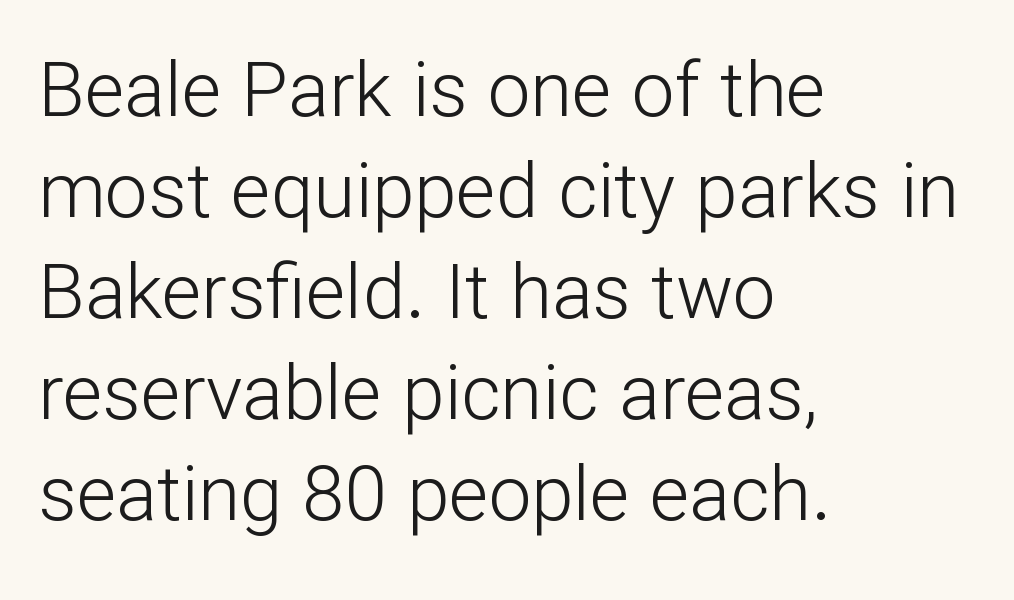
{"serif": "no", "italic": "no", "bold": "no", "weight": "light", "width": "normal", "stroke_contrast": "low", "x_height": "medium", "monospaced": "no", "underline": "no", "align": "left", "line_spacing": "normal", "line_spacing_ratio": 1.33, "letter_spacing": "normal", "letter_spacing_em": 0.0, "glyph_px": 76}
